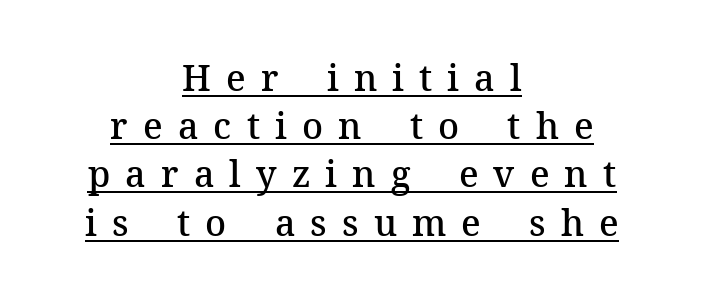
{"serif": "yes", "italic": "no", "bold": "semi", "weight": "semibold", "width": "normal", "stroke_contrast": "medium", "x_height": "medium", "monospaced": "no", "underline": "yes", "align": "center", "line_spacing": "normal", "line_spacing_ratio": 1.34, "letter_spacing": "wide", "letter_spacing_em": 0.42, "glyph_px": 36}
